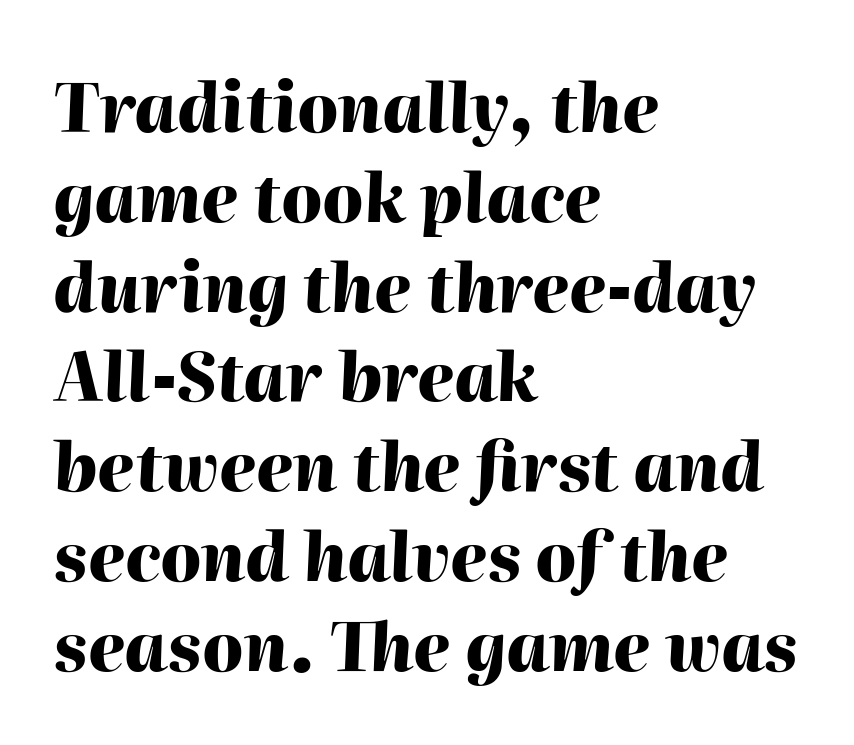
Q: Is the text bold? A: Yes.
Q: Is the text italic (slanted)? A: Yes, it leans right by about 2 degrees.
Q: Is the text underlined? A: No.
Q: How is the paragraph aligned? A: Left-aligned.
Q: Is the spacing between letters normal or unusually wide? A: Normal.
Q: Is the spacing between lines tight, normal or loose? A: Normal.
Q: Width (condensed, normal, or wide)? A: Normal.
Q: Stroke contrast? A: High.
Q: x-height? A: Medium.
Q: Monospaced? A: No.
